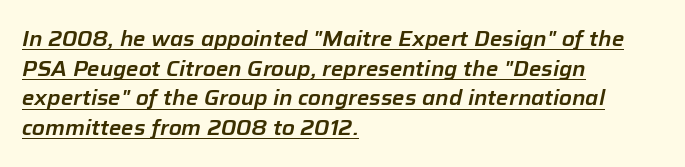
{"italic": "yes", "lean": "right", "slant_degrees": 12, "underline": "yes", "align": "left", "line_spacing": "normal", "line_spacing_ratio": 1.41, "letter_spacing": "normal", "letter_spacing_em": 0.0, "glyph_px": 21}
